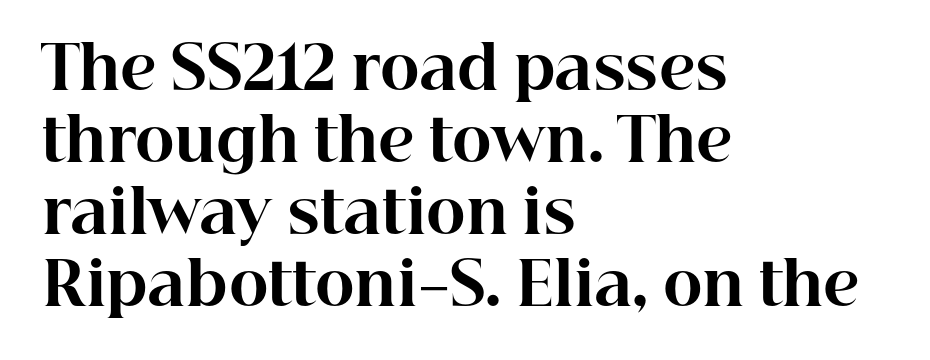
The image shows 60 px bold serif type, upright; set left-aligned, line spacing 1.2x, normal letter spacing, not underlined; high stroke contrast and a medium x-height.
